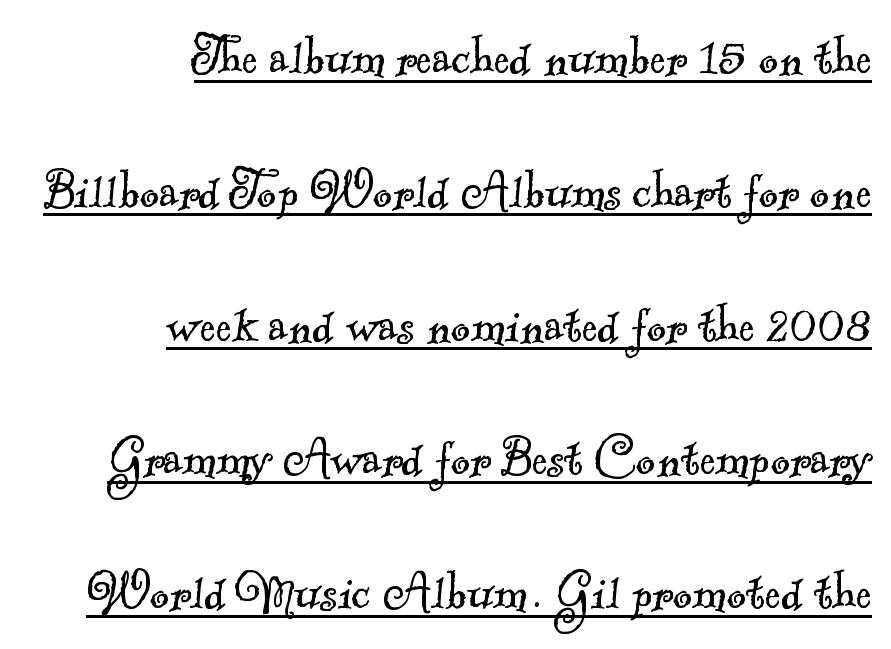
Q: Is the text bold? A: No.
Q: Is the typeface a serif or a sans-serif typeface? A: Serif.
Q: Is the text underlined? A: Yes.
Q: How is the paragraph aligned? A: Right-aligned.
Q: Is the spacing between letters normal or unusually wide? A: Normal.
Q: Is the spacing between lines tight, normal or loose? A: Loose.
Q: Width (condensed, normal, or wide)? A: Normal.
Q: x-height? A: Small.
Q: Monospaced? A: No.
